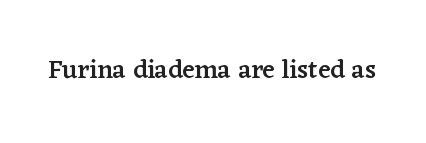
Q: Is the text bold? A: Semi-bold.
Q: Is the text italic (slanted)? A: No, it is upright.
Q: Is the text underlined? A: No.
Q: Is the spacing between letters normal or unusually wide? A: Normal.
